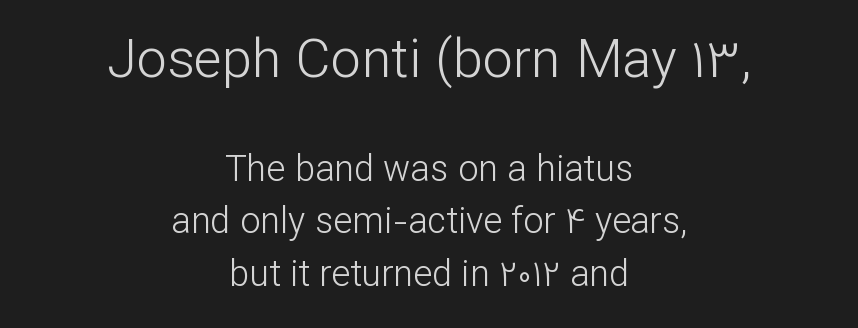
Honestly, the row spacing looks completely unremarkable. Italic? Not at all — the glyphs are vertical. Underline: absent. Look at the tracking — it's just the regular setting, nothing added. Stems here are at most as thick as an everyday book face. Is this a fixed-width face? No — the glyphs have proportional, varying widths.
